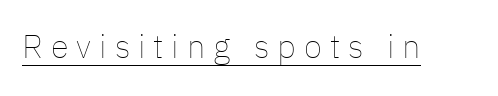
Q: Is the text bold? A: No.
Q: Is the text italic (slanted)? A: No, it is upright.
Q: Is the text underlined? A: Yes.
Q: Is the spacing between letters normal or unusually wide? A: Unusually wide.
Q: Width (condensed, normal, or wide)? A: Normal.
Q: Stroke contrast? A: Low.
Q: x-height? A: Medium.
Q: Monospaced? A: No.
